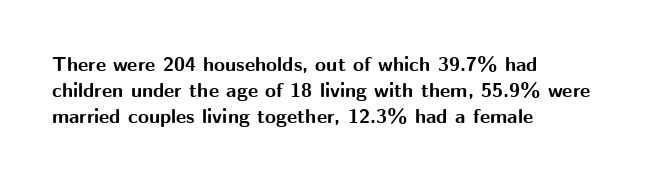
The image shows 20 px bold type, upright; set left-aligned, normal line spacing (1.29x), normal letter spacing, not underlined.
